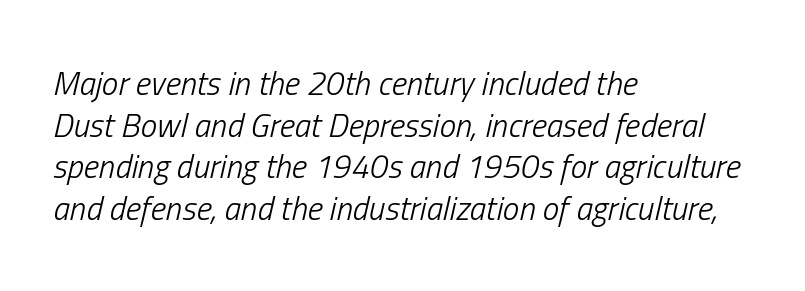
{"italic": "yes", "lean": "right", "slant_degrees": 13, "bold": "no", "weight": "light", "width": "condensed", "stroke_contrast": "low", "x_height": "medium", "monospaced": "no", "underline": "no", "align": "left", "line_spacing": "normal", "line_spacing_ratio": 1.26, "letter_spacing": "normal", "letter_spacing_em": 0.0, "glyph_px": 33}
